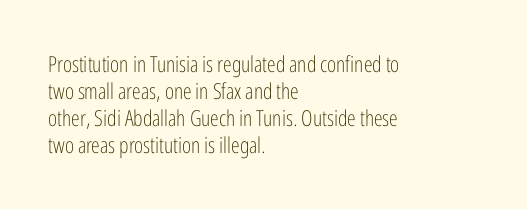
The image shows 22 px text type, upright; set left-aligned, line spacing 1.23x, normal letter spacing, not underlined.
